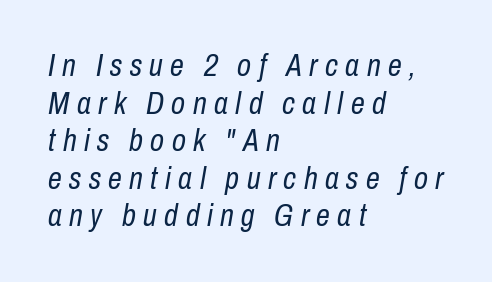
{"italic": "yes", "lean": "right", "slant_degrees": 10, "bold": "no", "weight": "regular", "width": "condensed", "stroke_contrast": "low", "x_height": "medium", "monospaced": "no", "underline": "no", "align": "left", "line_spacing_ratio": 1.21, "letter_spacing": "wide", "letter_spacing_em": 0.24, "glyph_px": 31}
